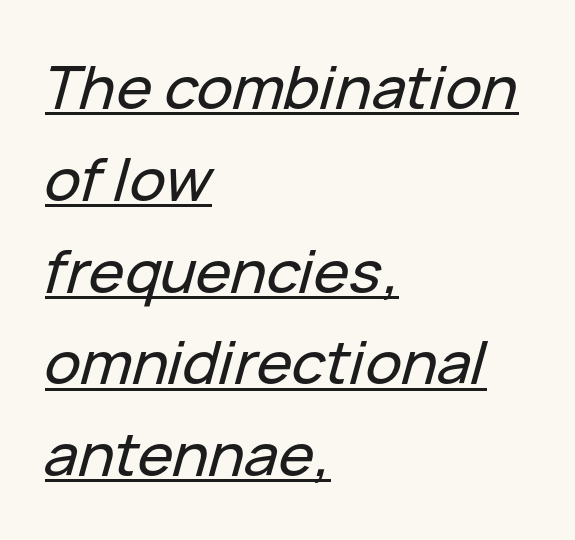
Q: Is the text italic (slanted)? A: Yes, it leans right by about 15 degrees.
Q: Is the text underlined? A: Yes.
Q: How is the paragraph aligned? A: Left-aligned.
Q: Is the spacing between letters normal or unusually wide? A: Normal.
Q: Is the spacing between lines tight, normal or loose? A: Normal.
Q: Width (condensed, normal, or wide)? A: Normal.
Q: Stroke contrast? A: Low.
Q: x-height? A: Medium.
Q: Monospaced? A: No.
